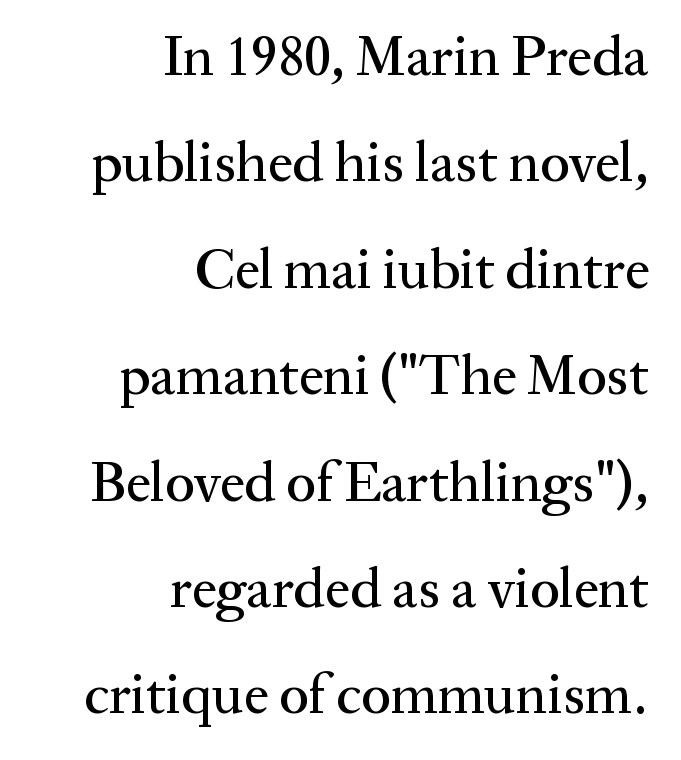
Q: Is the text italic (slanted)? A: No, it is upright.
Q: Is the typeface a serif or a sans-serif typeface? A: Serif.
Q: Is the text underlined? A: No.
Q: How is the paragraph aligned? A: Right-aligned.
Q: Is the spacing between letters normal or unusually wide? A: Normal.
Q: Is the spacing between lines tight, normal or loose? A: Loose.
Q: Width (condensed, normal, or wide)? A: Normal.
Q: Stroke contrast? A: Medium.
Q: x-height? A: Medium.
Q: Monospaced? A: No.
